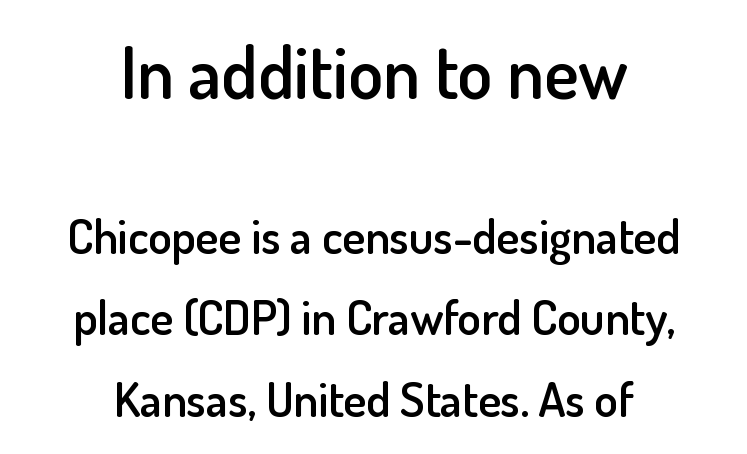
Q: Is the text bold? A: Semi-bold.
Q: Is the text italic (slanted)? A: No, it is upright.
Q: Is the typeface a serif or a sans-serif typeface? A: Sans-serif.
Q: Is the text underlined? A: No.
Q: How is the paragraph aligned? A: Centered.
Q: Is the spacing between letters normal or unusually wide? A: Normal.
Q: Is the spacing between lines tight, normal or loose? A: Normal.
Q: Which block of text is set in a larger size, the first (top) or the second (bottom)? A: The first (top) one.
Q: Width (condensed, normal, or wide)? A: Normal.
Q: Stroke contrast? A: Low.
Q: x-height? A: Small.
Q: Monospaced? A: No.
